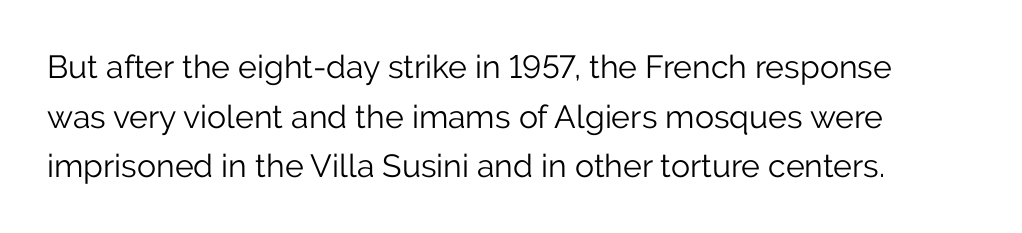
{"serif": "no", "italic": "no", "bold": "no", "weight": "light", "width": "normal", "stroke_contrast": "low", "x_height": "medium", "monospaced": "no", "underline": "no", "line_spacing": "normal", "line_spacing_ratio": 1.55, "letter_spacing": "normal", "letter_spacing_em": 0.0, "glyph_px": 32}
